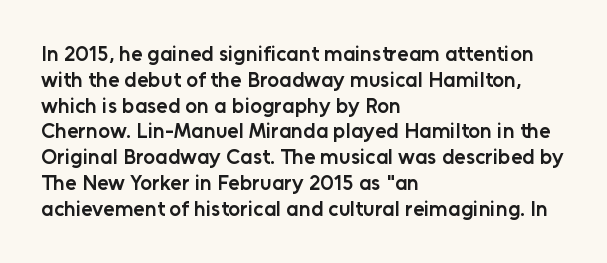
The image shows 21 px text type, upright; set left-aligned, line spacing 1.23x, normal letter spacing, not underlined.
